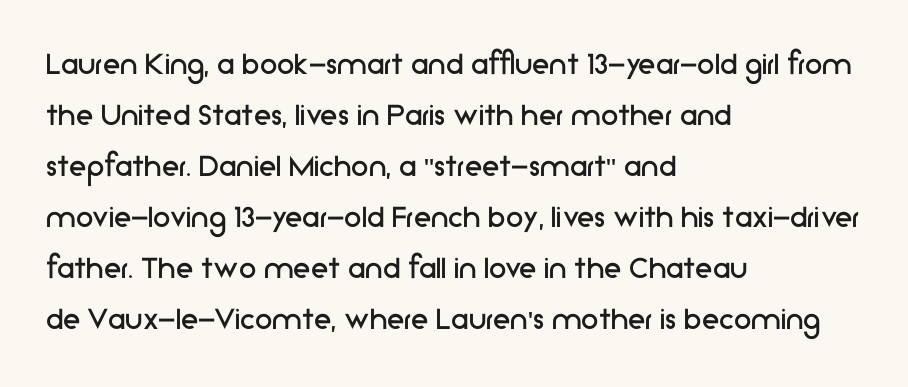
Q: Is the text bold? A: No.
Q: Is the text italic (slanted)? A: No, it is upright.
Q: Is the typeface a serif or a sans-serif typeface? A: Sans-serif.
Q: Is the text underlined? A: No.
Q: How is the paragraph aligned? A: Left-aligned.
Q: Is the spacing between letters normal or unusually wide? A: Normal.
Q: Is the spacing between lines tight, normal or loose? A: Normal.
Q: Width (condensed, normal, or wide)? A: Normal.
Q: Stroke contrast? A: Low.
Q: x-height? A: Medium.
Q: Monospaced? A: No.
